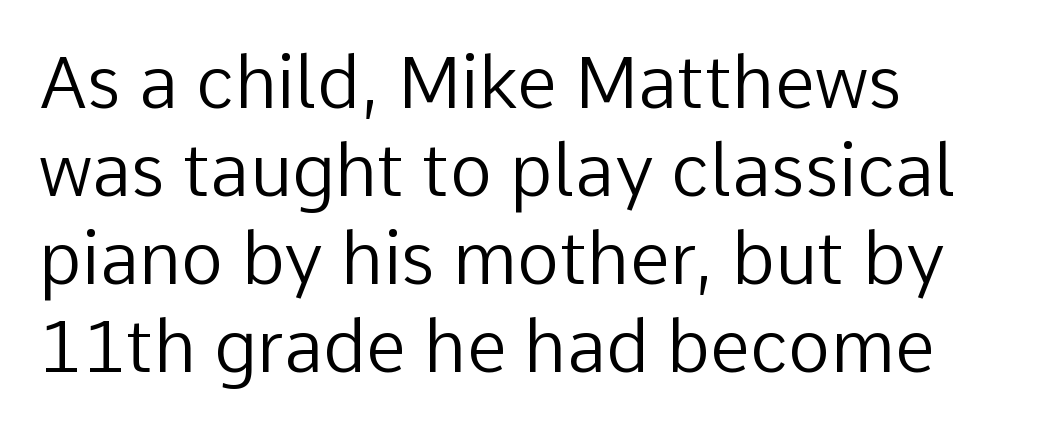
The space beneath each line is pristine and unruled. Nothing sits at the stroke ends, so this counts as sans-serif. Ascenders rise straight up at ninety degrees. This is not heavy type; no bold has been used.
